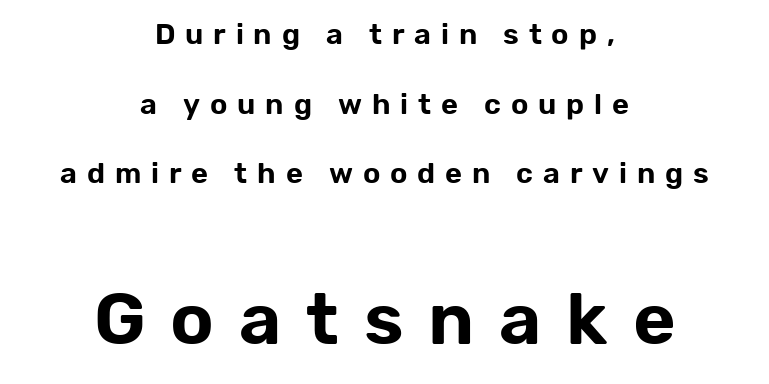
Q: Is the text italic (slanted)? A: No, it is upright.
Q: Is the typeface a serif or a sans-serif typeface? A: Sans-serif.
Q: Is the text underlined? A: No.
Q: How is the paragraph aligned? A: Centered.
Q: Is the spacing between letters normal or unusually wide? A: Unusually wide.
Q: Is the spacing between lines tight, normal or loose? A: Loose.
Q: Which block of text is set in a larger size, the first (top) or the second (bottom)? A: The second (bottom) one.
Q: Width (condensed, normal, or wide)? A: Normal.
Q: Stroke contrast? A: Low.
Q: x-height? A: Medium.
Q: Monospaced? A: No.
